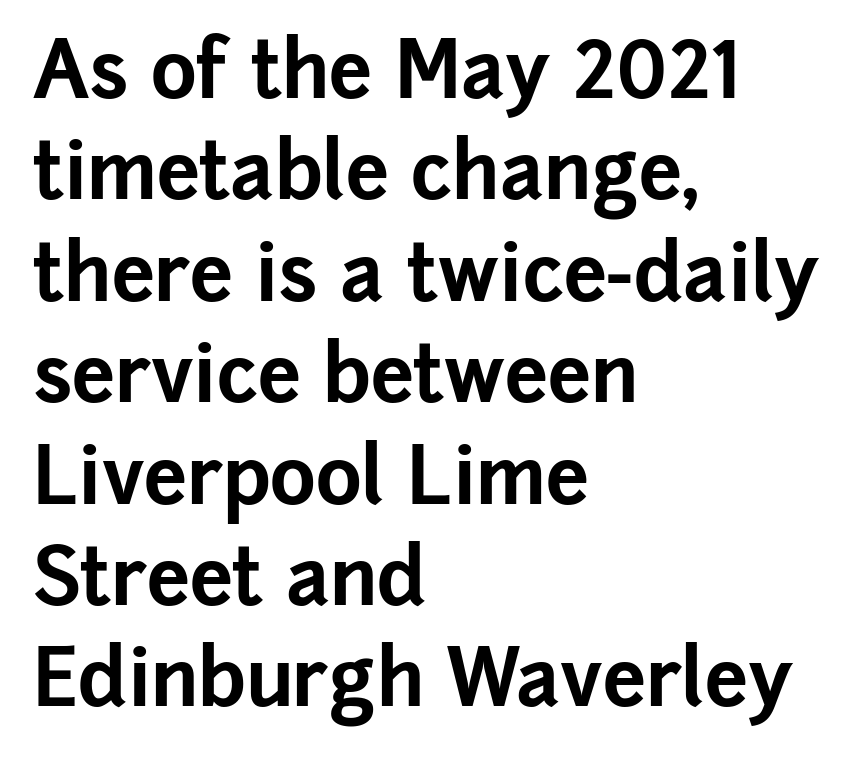
Plenty of ink on the page — the face is bold. There is no visible air inserted between adjacent glyphs. You could not count columns in this text — the font is proportionally spaced. This sample is left-justified, so line endings fall wherever the words run out. Regarding leading, the lines here are spaced in the standard way. Check where the strokes stop: nothing finishes them off — pure sans.
